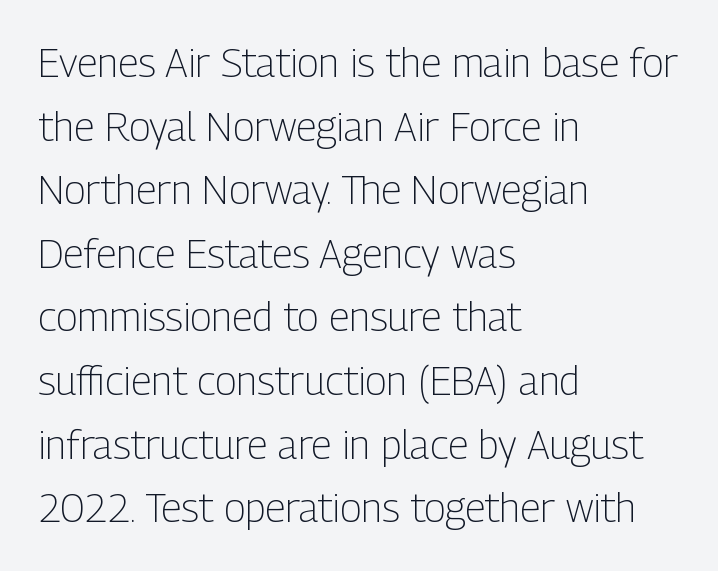
Varying glyph widths throughout — classic text-font behaviour. Compared with typical paragraphs, the rows here are spaced about the same. The compositor pushed each line to the left boundary. The lettering stays uniformly vertical, giving the passage a roman look.
